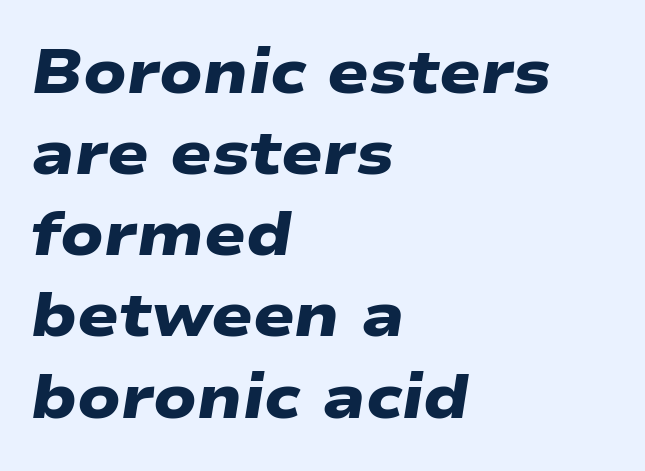
Plain, unruled lines of type. The sample has been set heavy, in full bold. The compositor pushed each line to the left boundary. Vertically, the passage feels balanced, rows spaced as you'd expect.
